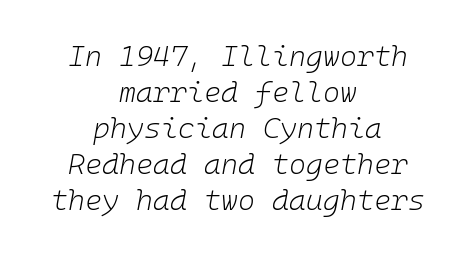
The type is set solid horizontally, with unmodified tracking. Each stroke keeps to a modest, everyday thickness or less. Fixed-width glyphs throughout — classic coding-font behaviour. Compared with a flush-left layout, this one balances lines on the center instead.
